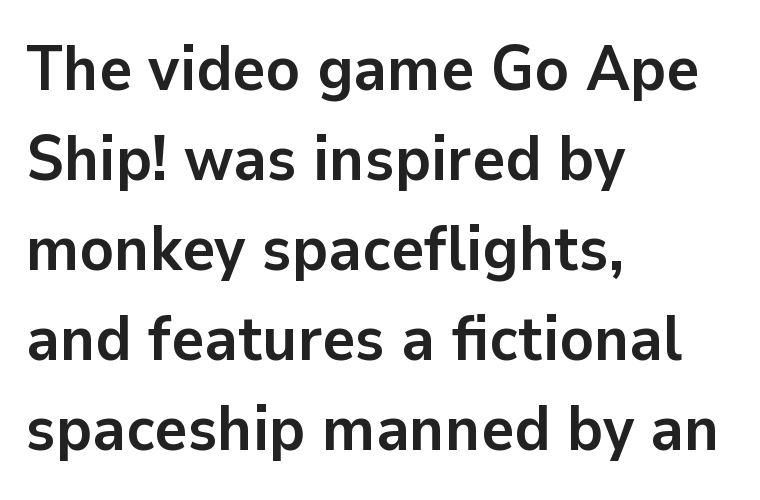
Q: Is the text bold? A: Yes.
Q: Is the text italic (slanted)? A: No, it is upright.
Q: Is the typeface a serif or a sans-serif typeface? A: Sans-serif.
Q: Is the text underlined? A: No.
Q: How is the paragraph aligned? A: Left-aligned.
Q: Is the spacing between letters normal or unusually wide? A: Normal.
Q: Is the spacing between lines tight, normal or loose? A: Normal.
Q: Width (condensed, normal, or wide)? A: Normal.
Q: Stroke contrast? A: Low.
Q: x-height? A: Medium.
Q: Monospaced? A: No.
